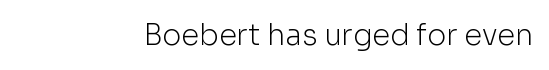
Type without underlining. Are there feet on the stems? There aren't — it's a sans. Spacing verdict: proportional, widths tailored to each character. The letterforms sit shoulder to shoulder at normal distance. The specimen reads as upright at a glance. The strokes carry an ordinary text weight at most.
